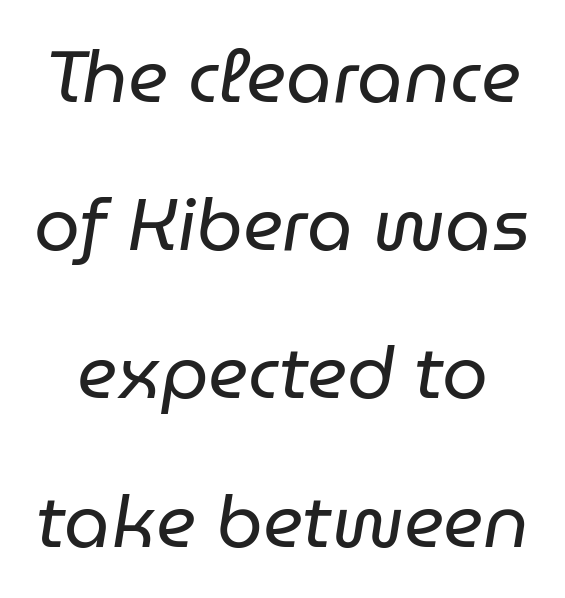
Q: Is the text bold? A: No.
Q: Is the text italic (slanted)? A: Yes, it leans right by about 9 degrees.
Q: Is the text underlined? A: No.
Q: Is the spacing between letters normal or unusually wide? A: Normal.
Q: Is the spacing between lines tight, normal or loose? A: Loose.
Q: Width (condensed, normal, or wide)? A: Normal.
Q: Stroke contrast? A: Low.
Q: x-height? A: Medium.
Q: Monospaced? A: No.
